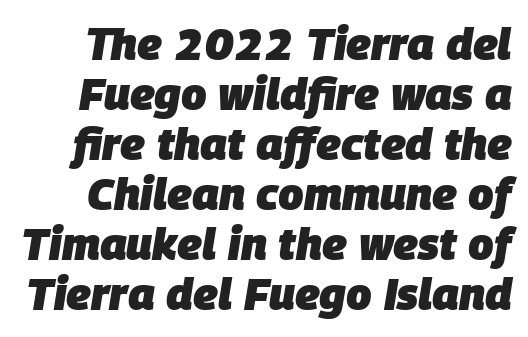
The image shows 45 px heavy type, italic (leaning right); set tight line spacing (1.11x), normal letter spacing, not underlined; low stroke contrast and a large x-height.
